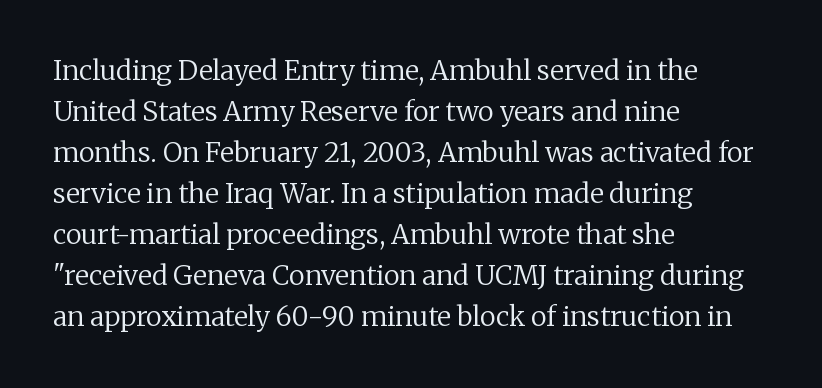
The image shows 27 px text type, upright; set left-aligned, normal line spacing (1.52x), normal letter spacing, not underlined.
